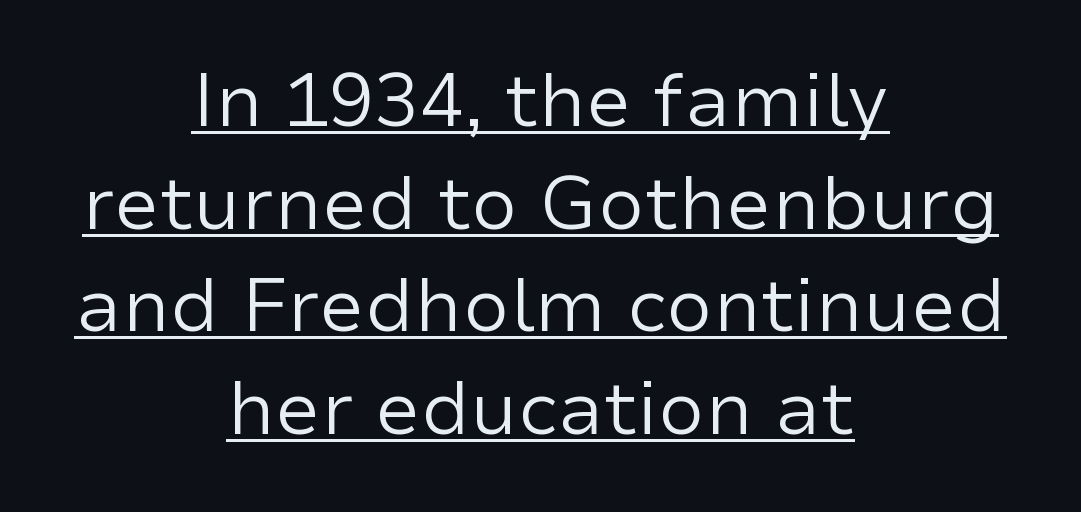
Q: Is the text bold? A: No.
Q: Is the text italic (slanted)? A: No, it is upright.
Q: Is the typeface a serif or a sans-serif typeface? A: Sans-serif.
Q: Is the text underlined? A: Yes.
Q: How is the paragraph aligned? A: Centered.
Q: Is the spacing between letters normal or unusually wide? A: Normal.
Q: Is the spacing between lines tight, normal or loose? A: Normal.
Q: Width (condensed, normal, or wide)? A: Normal.
Q: Stroke contrast? A: Low.
Q: x-height? A: Medium.
Q: Monospaced? A: No.
